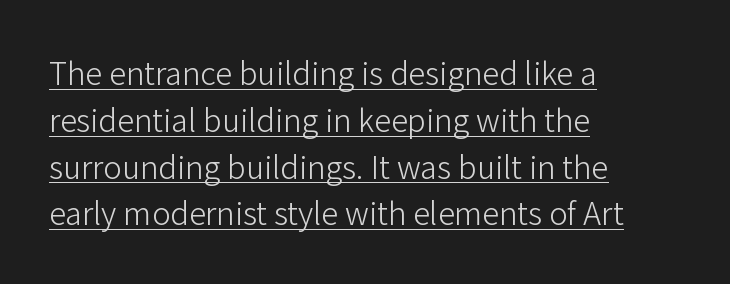
Varying glyph widths throughout — classic text-font behaviour. The compositor pushed each line to the left boundary. These lines are composed in type without serifs. Caption: standard tracking, unaltered. Stem width sits at or under what a default text font uses. Decoration check: the copy is underlined.
